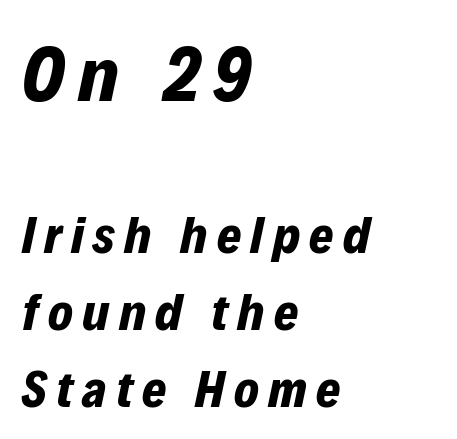
{"italic": "yes", "lean": "right", "slant_degrees": 12, "bold": "yes", "weight": "bold", "width": "normal", "stroke_contrast": "low", "x_height": "medium", "monospaced": "no", "underline": "no", "align": "left", "line_spacing": "normal", "line_spacing_ratio": 1.48, "larger_block": "first", "size_ratio": 1.5, "glyph_px": 78}
